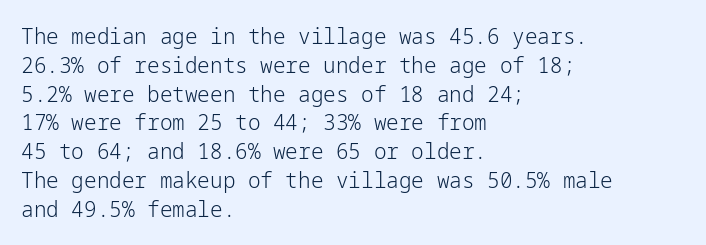
The image shows 21 px text type, upright; set left-aligned, normal line spacing (1.37x), normal letter spacing, not underlined.
